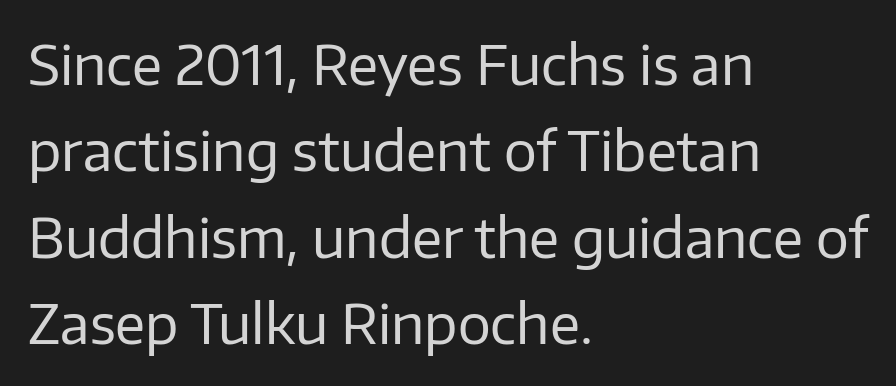
{"serif": "no", "italic": "no", "bold": "no", "weight": "regular", "width": "normal", "stroke_contrast": "low", "x_height": "medium", "monospaced": "no", "underline": "no", "align": "left", "line_spacing": "normal", "line_spacing_ratio": 1.57, "letter_spacing": "normal", "letter_spacing_em": 0.0, "glyph_px": 55}
